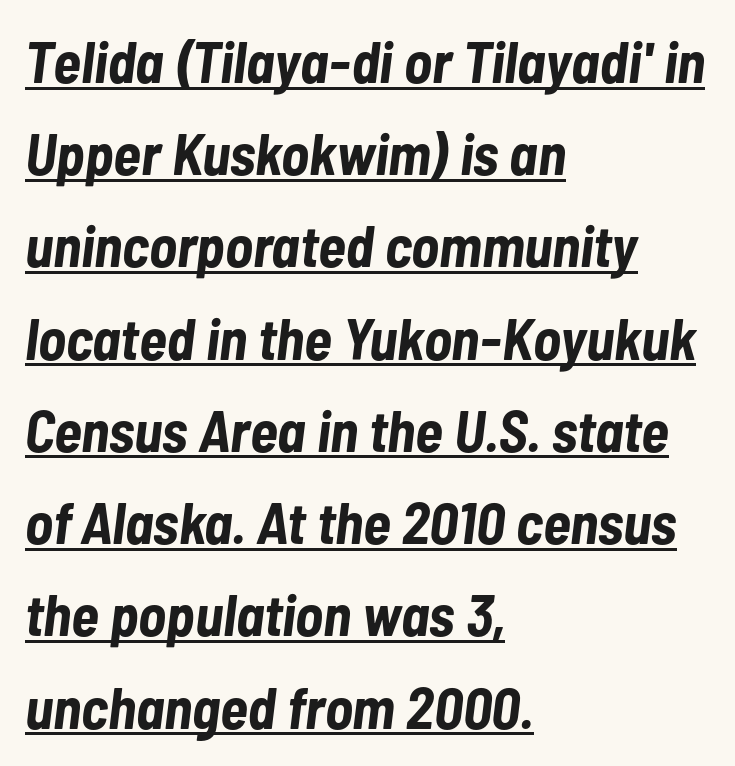
Between one letter and the next there's only the usual sliver of space. Do the characters align in a grid? No, the font is proportional. Typographic density is high because the face is bold. These lines stack with their left ends in a neat column. Emphasis is given by a line drawn under the lettering.
